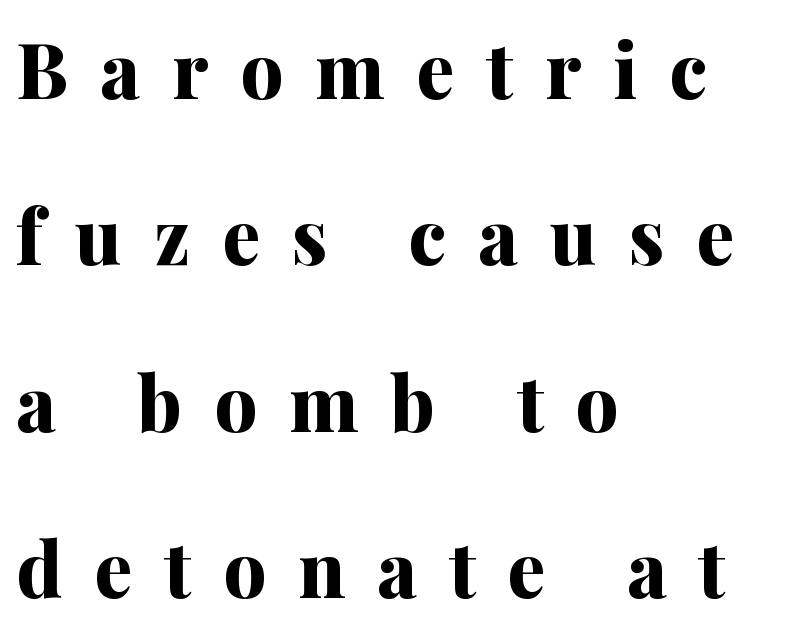
The image shows 76 px bold serif type, upright; set left-aligned, loose line spacing (2.19x), unusually wide letter spacing (+0.42 em), not underlined; medium stroke contrast and a medium x-height.
